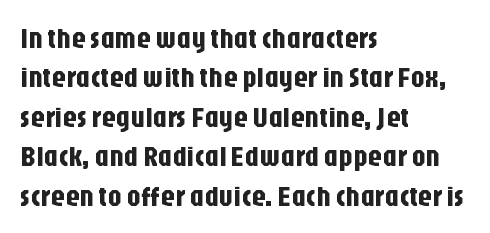
The image shows 28 px condensed sans-serif type, upright; set left-aligned, normal line spacing (1.41x), normal letter spacing, not underlined; low stroke contrast and a large x-height.
